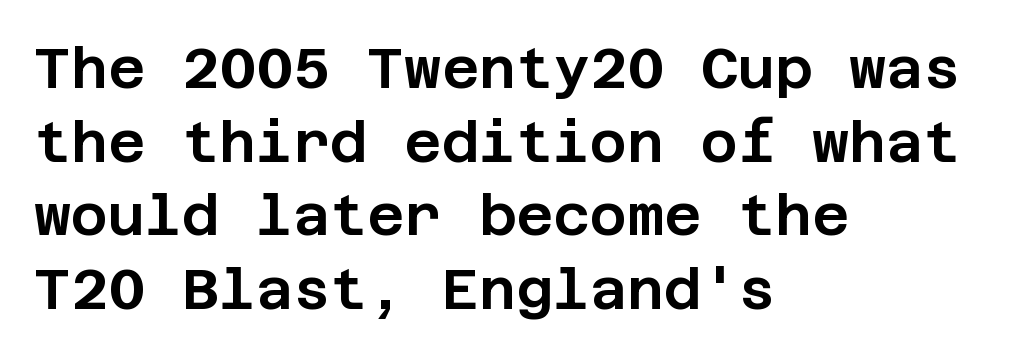
Q: Is the text italic (slanted)? A: No, it is upright.
Q: Is the typeface a serif or a sans-serif typeface? A: Sans-serif.
Q: Is the text underlined? A: No.
Q: How is the paragraph aligned? A: Left-aligned.
Q: Is the spacing between letters normal or unusually wide? A: Normal.
Q: Is the spacing between lines tight, normal or loose? A: Normal.
Q: Width (condensed, normal, or wide)? A: Normal.
Q: Stroke contrast? A: Low.
Q: x-height? A: Large.
